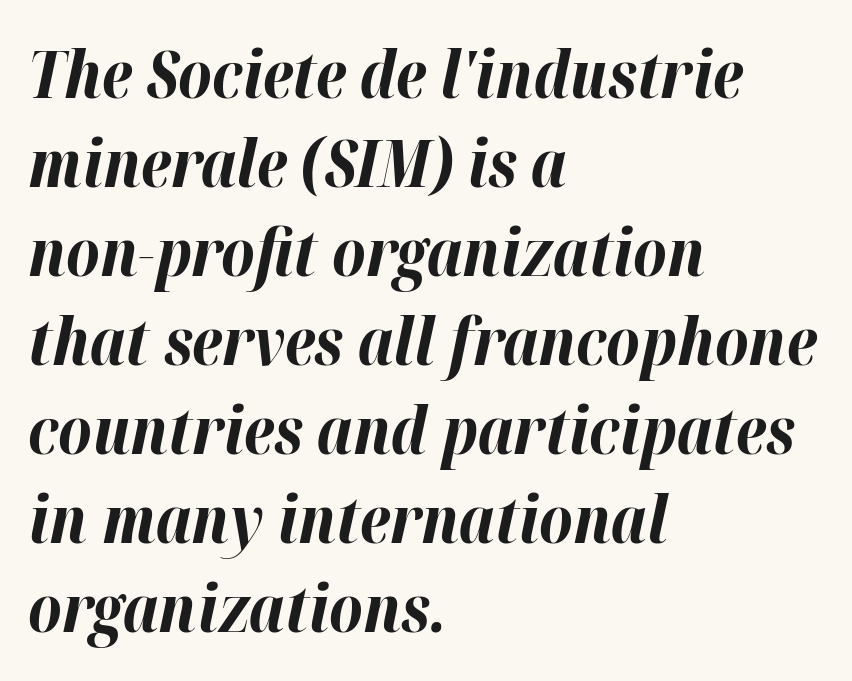
{"italic": "yes", "lean": "right", "slant_degrees": 12, "bold": "yes", "weight": "bold", "width": "normal", "stroke_contrast": "high", "x_height": "medium", "monospaced": "no", "underline": "no", "align": "left", "line_spacing": "normal", "line_spacing_ratio": 1.37, "letter_spacing": "normal", "letter_spacing_em": 0.0, "glyph_px": 65}
